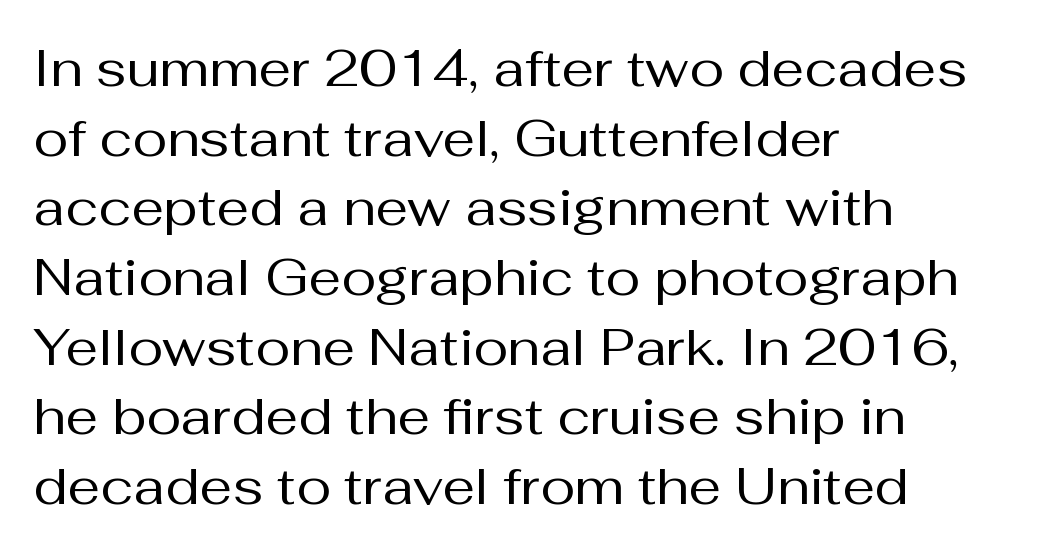
{"serif": "no", "italic": "no", "bold": "no", "weight": "regular", "width": "normal", "stroke_contrast": "medium", "x_height": "medium", "monospaced": "no", "underline": "no", "align": "left", "line_spacing": "normal", "line_spacing_ratio": 1.34, "letter_spacing": "normal", "letter_spacing_em": 0.0, "glyph_px": 52}
